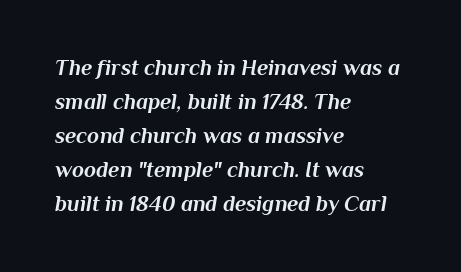
{"italic": "yes", "lean": "right", "slant_degrees": 10, "bold": "yes", "underline": "no", "align": "left", "line_spacing": "normal", "line_spacing_ratio": 1.55, "letter_spacing": "normal", "letter_spacing_em": 0.0, "glyph_px": 22}
